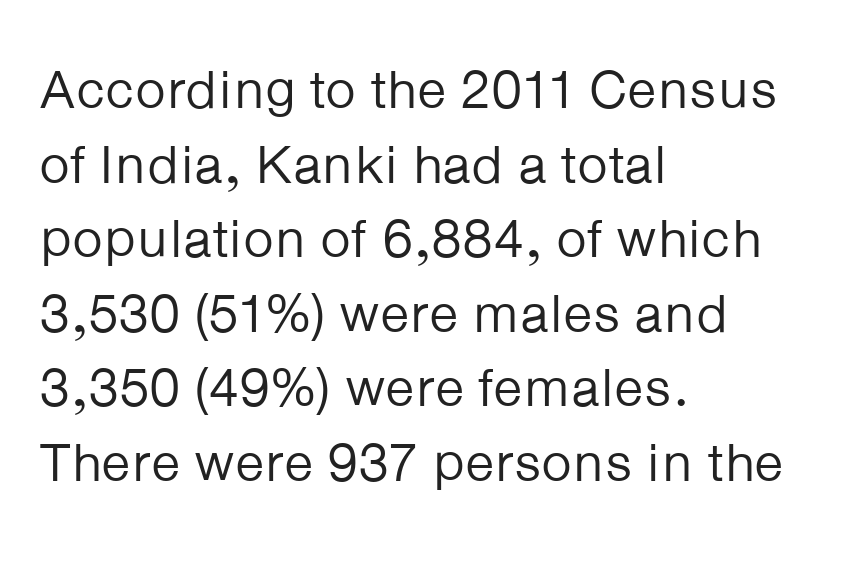
Q: Is the text bold? A: No.
Q: Is the text italic (slanted)? A: No, it is upright.
Q: Is the typeface a serif or a sans-serif typeface? A: Sans-serif.
Q: Is the text underlined? A: No.
Q: How is the paragraph aligned? A: Left-aligned.
Q: Is the spacing between letters normal or unusually wide? A: Normal.
Q: Is the spacing between lines tight, normal or loose? A: Normal.
Q: Width (condensed, normal, or wide)? A: Normal.
Q: Stroke contrast? A: Low.
Q: x-height? A: Medium.
Q: Monospaced? A: No.
